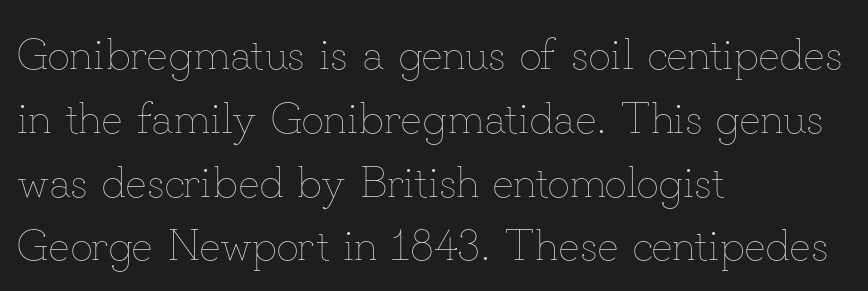
Counters stay open thanks to moderate or lighter strokes. Do the characters align in a grid? No, the font is proportional. Line starts are locked; line ends wander. Regarding leading, the lines here are spaced in the standard way. Check under the words: just untouched page. Italic: no, the glyphs are upright roman.
